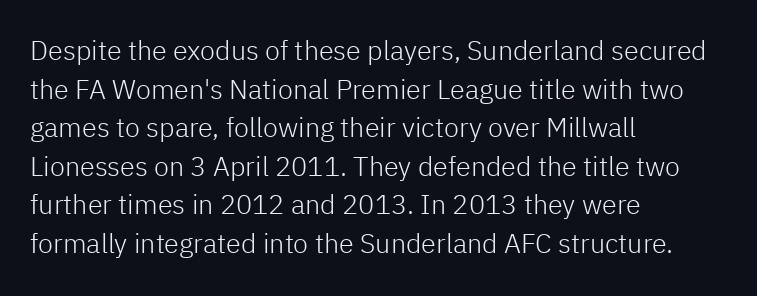
{"italic": "no", "bold": "no", "underline": "no", "align": "left", "line_spacing": "normal", "line_spacing_ratio": 1.43, "letter_spacing": "normal", "letter_spacing_em": 0.0, "glyph_px": 27}
